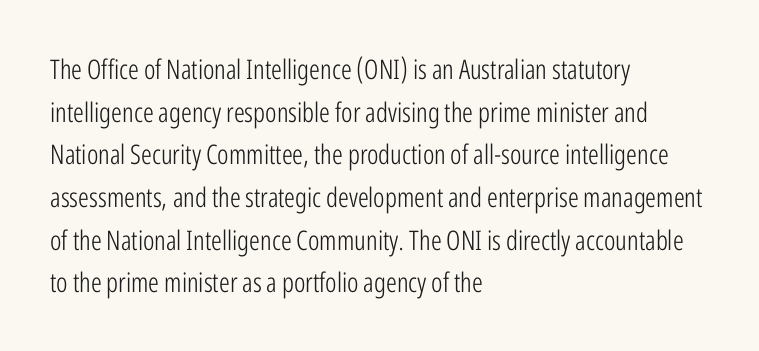
The ragged edge is on the right, which tells us the setting is flush left. Vertical strokes here are truly vertical. Heaviness? Minimal to ordinary, like unemphasized prose. Lines of text with bare space underneath.
